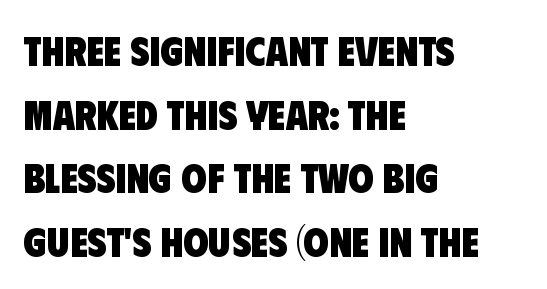
Q: Is the text bold? A: Yes.
Q: Is the typeface a serif or a sans-serif typeface? A: Sans-serif.
Q: Is the text underlined? A: No.
Q: How is the paragraph aligned? A: Left-aligned.
Q: Is the spacing between letters normal or unusually wide? A: Normal.
Q: Is the spacing between lines tight, normal or loose? A: Normal.
Q: Width (condensed, normal, or wide)? A: Condensed.
Q: Stroke contrast? A: Low.
Q: x-height? A: Large.
Q: Monospaced? A: No.
